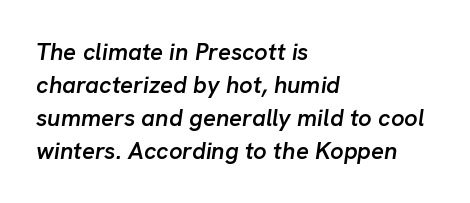
{"italic": "yes", "lean": "right", "slant_degrees": 8, "bold": "semi", "underline": "no", "align": "left", "line_spacing": "normal", "line_spacing_ratio": 1.37, "letter_spacing": "normal", "letter_spacing_em": 0.0, "glyph_px": 24}
